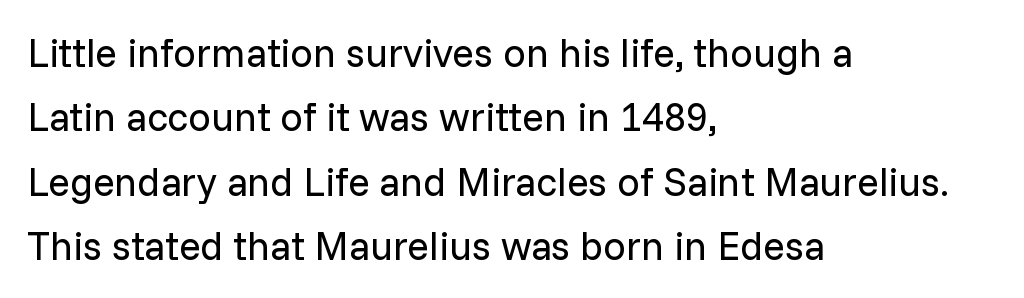
The image shows 40 px regular-weight sans-serif type, upright; set left-aligned, normal line spacing (1.61x), normal letter spacing, not underlined; low stroke contrast and a medium x-height.
